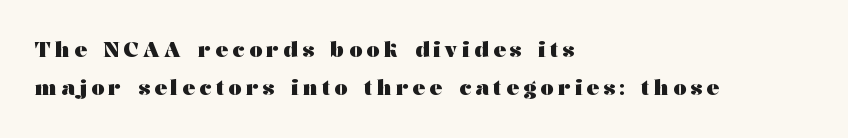
The image shows 21 px bold type, upright; set left-aligned, line spacing 1.82x, unusually wide letter spacing (+0.2 em), not underlined.
